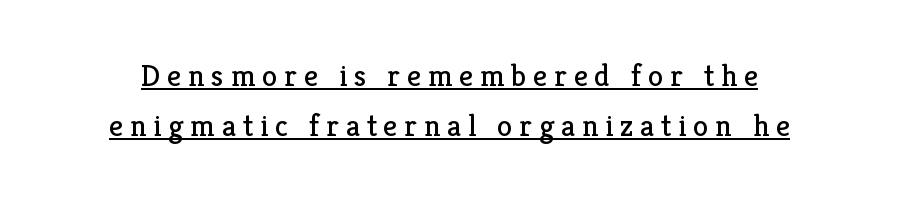
Glance below the letters and you will spot a drawn line. A normal amount of white space separates one row of letters from the next. Is the type heavy? It reads as light-to-regular instead. Varying glyph widths throughout — classic text-font behaviour. The passage shown is typeset with a serif family. The gaps between neighbouring characters are conspicuously large.
